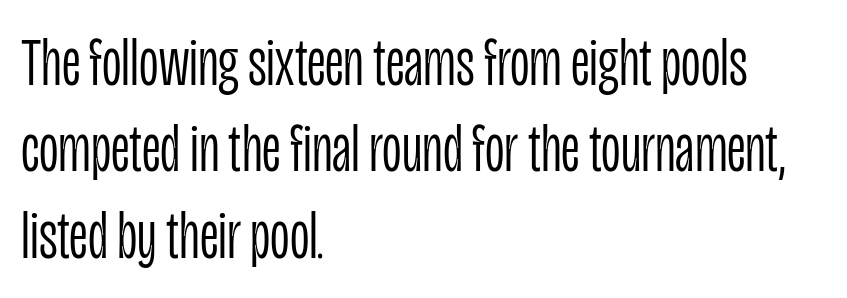
The image shows 68 px light, condensed sans-serif type, upright; set left-aligned, normal line spacing (1.27x), normal letter spacing, not underlined; low stroke contrast and a large x-height.
